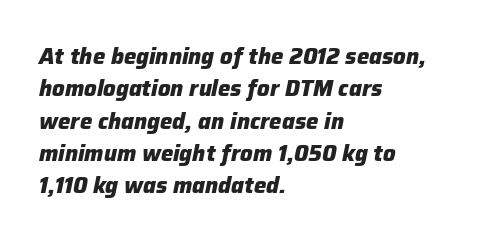
The image shows 22 px bold type, italic (leaning right); set left-aligned, normal line spacing (1.47x), normal letter spacing, not underlined.
